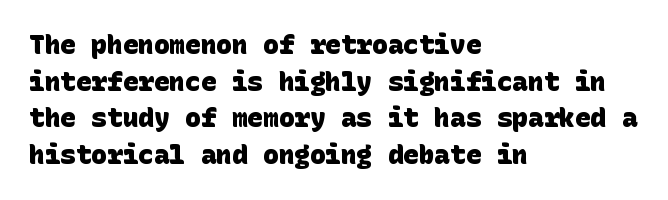
The image shows 26 px bold type; set left-aligned, normal line spacing (1.41x), normal letter spacing, not underlined.
